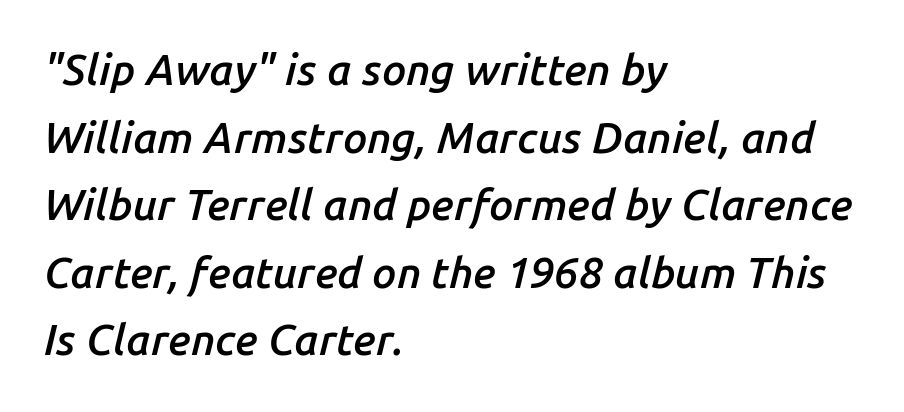
Looks like regular typesetting: each glyph gets only the width it needs. Every row of glyphs begins at an identical x-position on the left. Words float on clear page, feet unadorned. What weight is shown? A semibold, between regular and bold. The glyphs look as if they've been sheared to an angle. Horizontal bands of white between lines are of average thickness.
